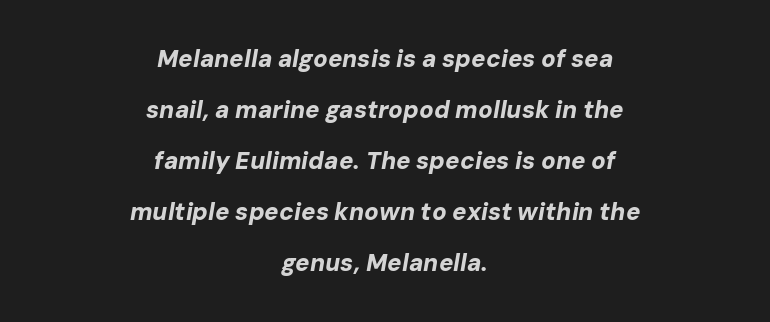
Q: Is the text bold? A: Yes.
Q: Is the text italic (slanted)? A: Yes, it leans right by about 10 degrees.
Q: Is the text underlined? A: No.
Q: How is the paragraph aligned? A: Centered.
Q: Is the spacing between letters normal or unusually wide? A: Normal.
Q: Is the spacing between lines tight, normal or loose? A: Loose.
